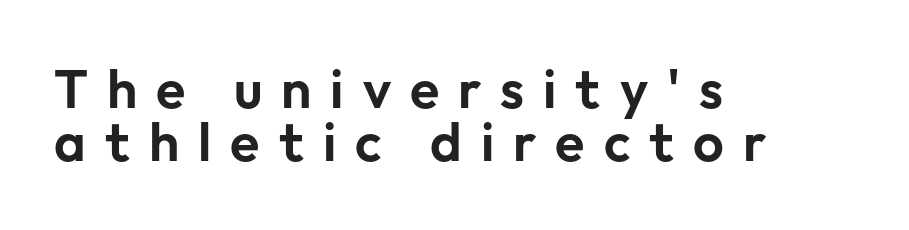
The image shows 54 px sans-serif type, upright; set left-aligned, tight line spacing (0.98x), unusually wide letter spacing (+0.35 em), not underlined; low stroke contrast and a medium x-height.
